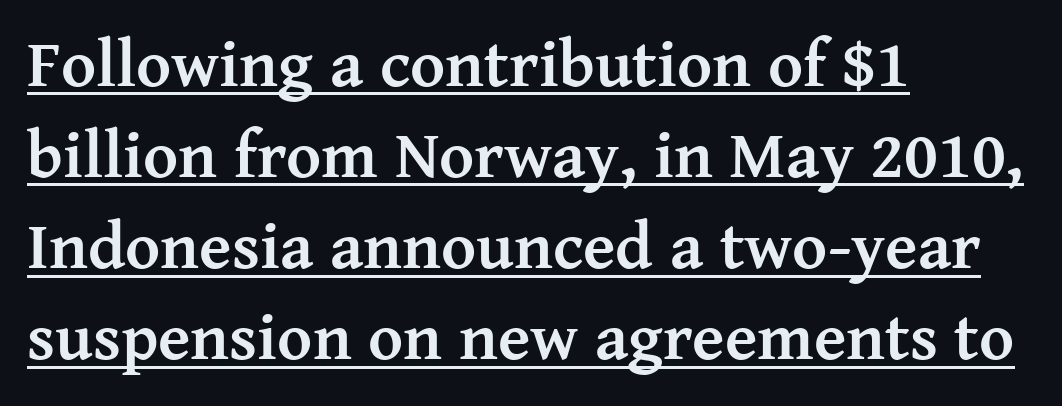
The image shows 67 px semibold serif type, upright; set left-aligned, normal line spacing (1.36x), normal letter spacing, underlined; medium stroke contrast and a medium x-height.
